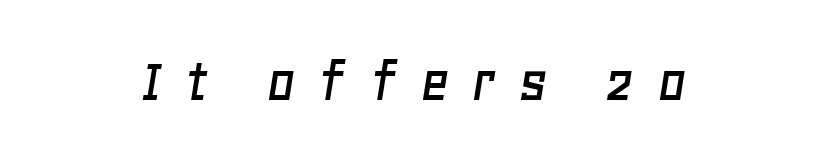
Characters are canted at an angle relative to the baseline's perpendicular. Horizontal alignment here is central, giving a formal, balanced look. The horizontal fit of the characters is loose and conspicuously gappy. Beneath every word, the page is bare. Note the varied advance widths — an 'i' is clearly narrower than an 'm'.
